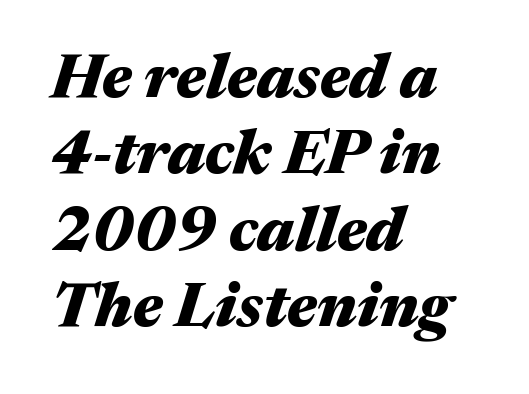
Observe the ordinary spacing: letters are neighbours, not strangers. Each letter keeps its own natural width here, so spacing adapts to shape. The sample has been set heavy, in full bold. The specimen omits any rule beneath the text block's lines. The passage is arranged the way most books set body copy — flush left. Rendered with sloped, italic letterforms.
